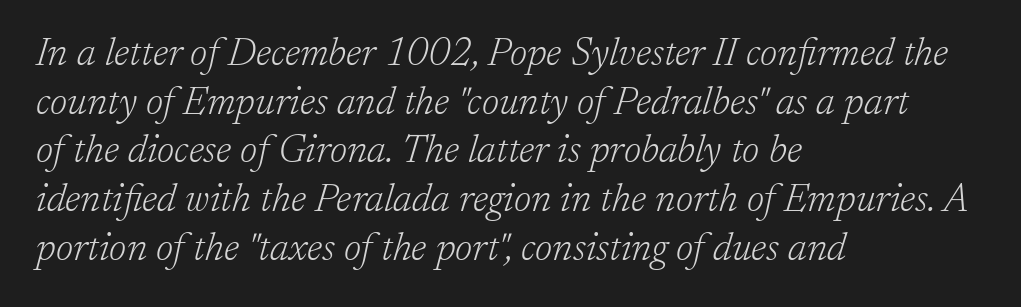
The image shows 39 px light serif type, italic (leaning right); set left-aligned, normal line spacing (1.25x), normal letter spacing, not underlined; low stroke contrast and a medium x-height.
